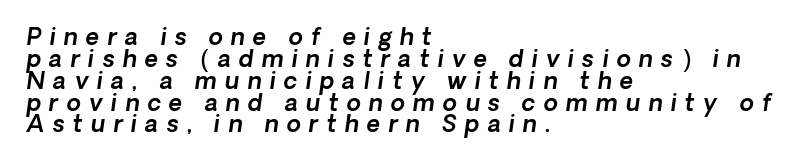
{"underline": "no", "align": "left", "line_spacing": "tight", "line_spacing_ratio": 0.95, "letter_spacing": "wide", "letter_spacing_em": 0.36, "glyph_px": 23}
